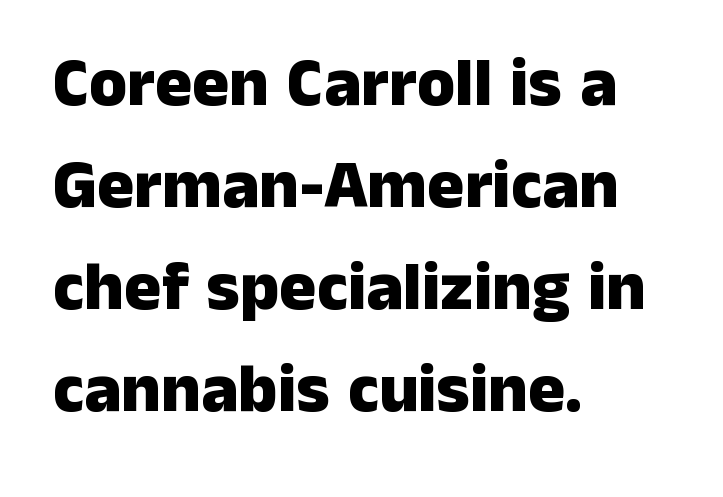
The image shows 69 px heavy sans-serif type, upright; set left-aligned, normal line spacing (1.48x), normal letter spacing, not underlined; low stroke contrast and a medium x-height.
